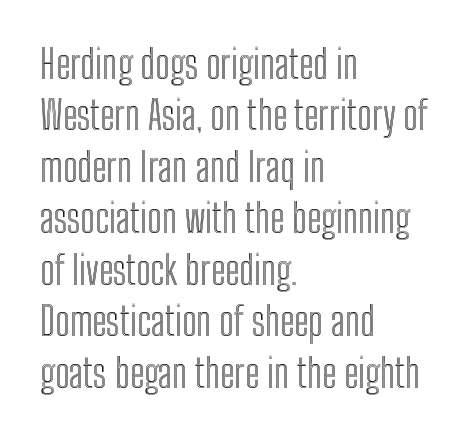
Compared with typical paragraphs, the rows here are spaced about the same. Check the space under the baseline: it is left empty. Which margin do the lines hug? The left one — the right edge is uneven. Varying glyph widths throughout — classic text-font behaviour. It's the straight-up-and-down kind of type. The horizontal fit of the characters is conventional and even.
